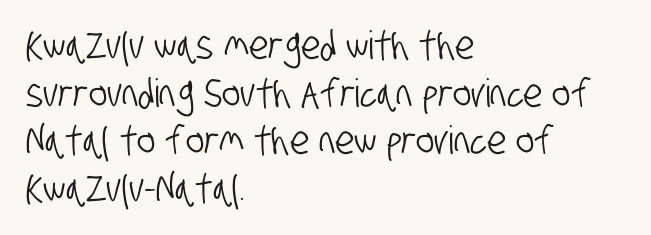
Q: Is the typeface a serif or a sans-serif typeface? A: Sans-serif.
Q: Is the text underlined? A: No.
Q: How is the paragraph aligned? A: Left-aligned.
Q: Is the spacing between letters normal or unusually wide? A: Normal.
Q: Width (condensed, normal, or wide)? A: Condensed.
Q: Stroke contrast? A: Low.
Q: x-height? A: Large.
Q: Monospaced? A: No.
